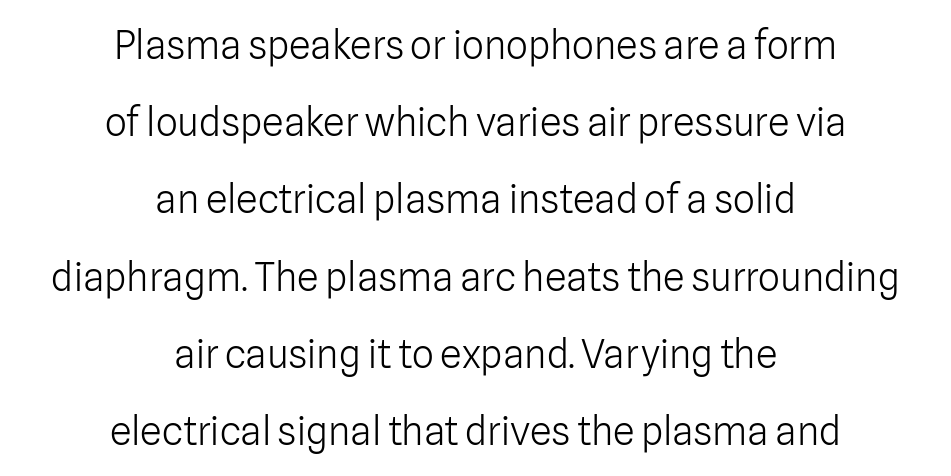
Leftover space on each line is divided equally before and after the words. Each letter keeps its own natural width here, so spacing adapts to shape. Ascenders rise straight up at ninety degrees. Observe the ordinary spacing: letters are neighbours, not strangers.
